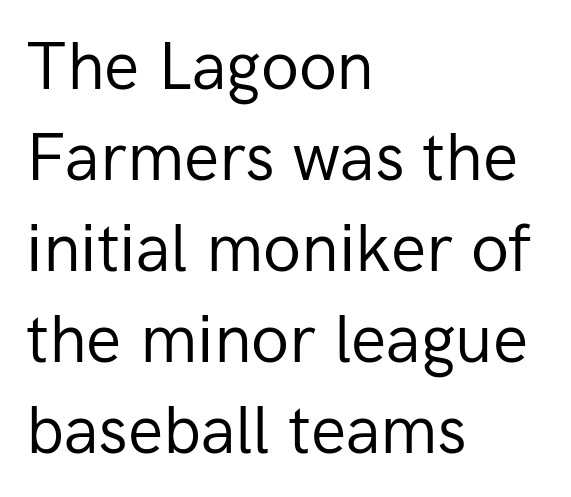
The letters carry no serifs — their stems end cleanly without finishing strokes. The tracking reads as untouched default to a designer's eye. A typesetter would call this proportional, since set widths differ per character. Every row of glyphs begins at an identical x-position on the left. The baseline area is clear.
